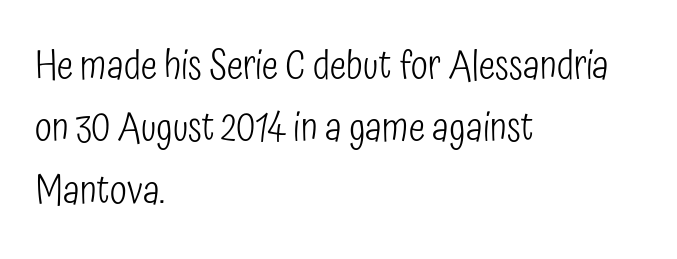
{"serif": "no", "italic": "no", "bold": "no", "weight": "light", "width": "condensed", "stroke_contrast": "low", "x_height": "medium", "monospaced": "no", "underline": "no", "align": "left", "line_spacing": "normal", "line_spacing_ratio": 1.6, "letter_spacing": "normal", "letter_spacing_em": 0.0, "glyph_px": 39}
